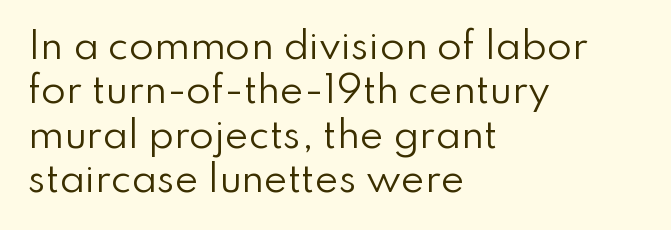
The font's upright variant was chosen for this text. Each row of text sits above clean, open space. The rag falls on the right side of this text block. Is this a sans? Yes — the strokes have no serifs.
